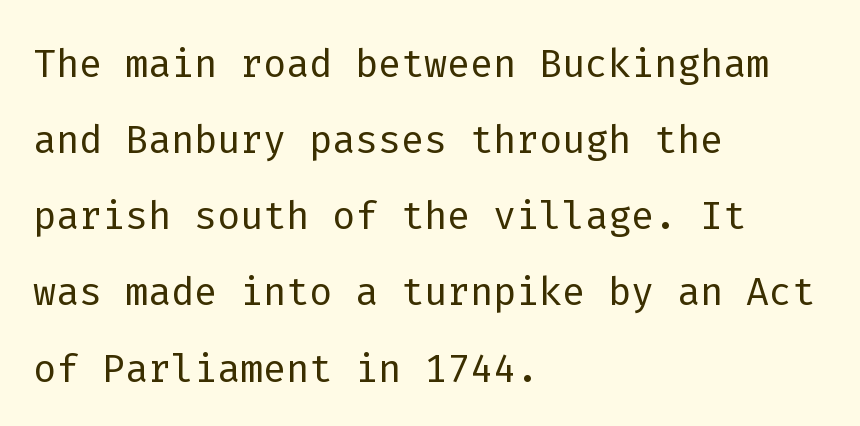
Q: Is the text bold? A: No.
Q: Is the text italic (slanted)? A: No, it is upright.
Q: Is the typeface a serif or a sans-serif typeface? A: Sans-serif.
Q: Is the text underlined? A: No.
Q: How is the paragraph aligned? A: Left-aligned.
Q: Is the spacing between letters normal or unusually wide? A: Normal.
Q: Is the spacing between lines tight, normal or loose? A: Normal.
Q: Width (condensed, normal, or wide)? A: Normal.
Q: Stroke contrast? A: Low.
Q: x-height? A: Medium.
Q: Monospaced? A: Yes.
